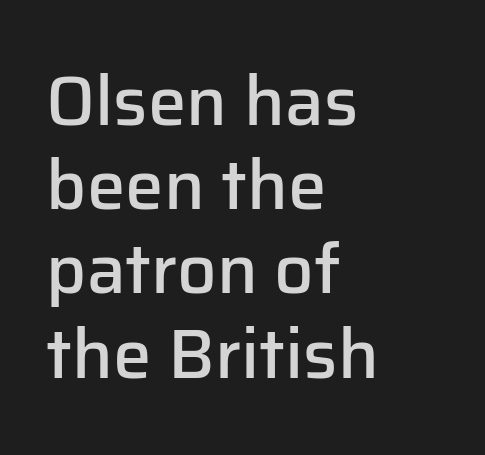
{"serif": "no", "italic": "no", "bold": "semi", "weight": "semibold", "width": "normal", "stroke_contrast": "low", "x_height": "medium", "monospaced": "no", "underline": "no", "align": "left", "line_spacing_ratio": 1.22, "letter_spacing": "normal", "letter_spacing_em": 0.0, "glyph_px": 69}
